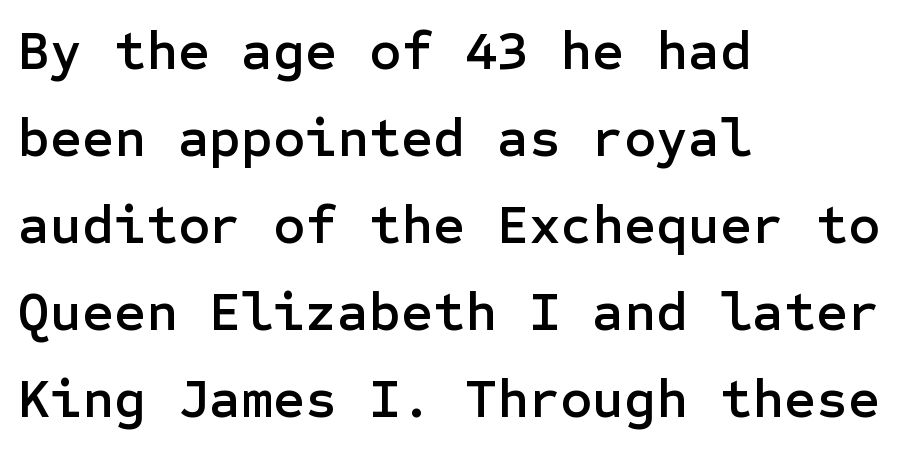
The image shows 55 px sans-serif type, upright; set left-aligned, normal line spacing (1.58x), normal letter spacing, not underlined; low stroke contrast and a medium x-height.
